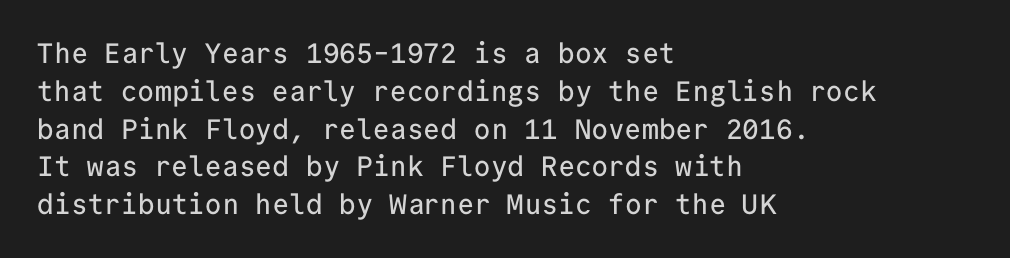
{"serif": "no", "italic": "no", "width": "normal", "stroke_contrast": "low", "x_height": "medium", "monospaced": "yes", "underline": "no", "align": "left", "line_spacing": "normal", "line_spacing_ratio": 1.35, "letter_spacing": "normal", "letter_spacing_em": 0.0, "glyph_px": 28}
